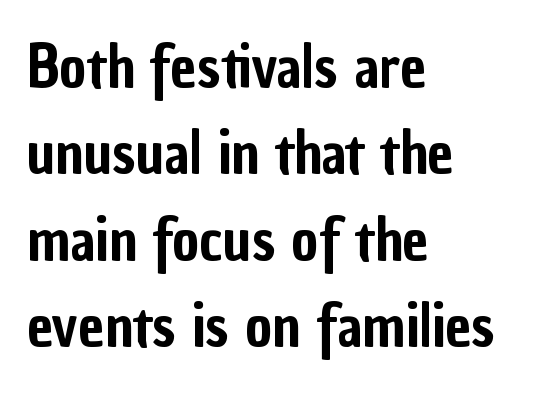
The glyphs are unaccompanied by any horizontal stroke below them. Font category for this specimen: sans-serif. The letterforms sit shoulder to shoulder at normal distance. Note the varied advance widths — an 'i' is clearly narrower than an 'm'.
